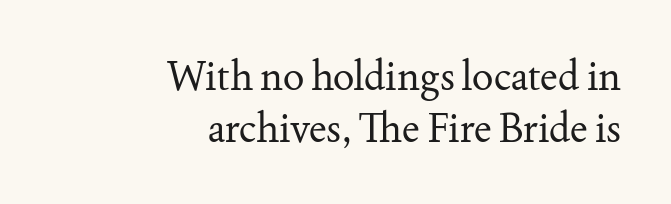
Q: Is the text bold? A: No.
Q: Is the text italic (slanted)? A: No, it is upright.
Q: Is the typeface a serif or a sans-serif typeface? A: Serif.
Q: Is the text underlined? A: No.
Q: How is the paragraph aligned? A: Right-aligned.
Q: Is the spacing between letters normal or unusually wide? A: Normal.
Q: Is the spacing between lines tight, normal or loose? A: Normal.
Q: Width (condensed, normal, or wide)? A: Normal.
Q: Stroke contrast? A: Medium.
Q: x-height? A: Small.
Q: Monospaced? A: No.
